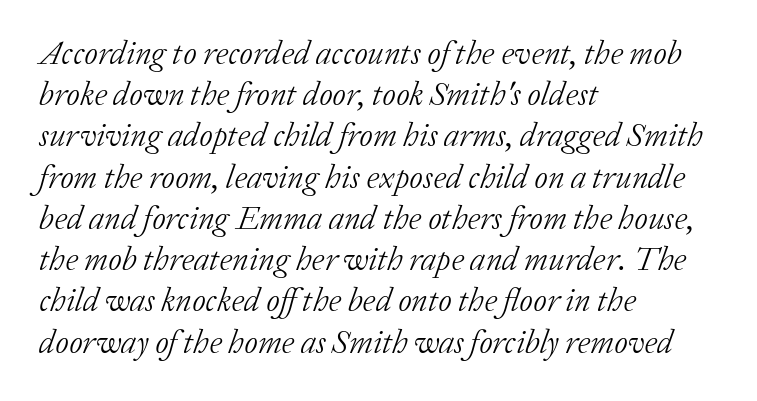
{"serif": "yes", "italic": "yes", "lean": "right", "slant_degrees": 20, "bold": "no", "weight": "light", "width": "normal", "stroke_contrast": "low", "x_height": "medium", "monospaced": "no", "underline": "no", "align": "left", "line_spacing": "normal", "line_spacing_ratio": 1.25, "letter_spacing": "normal", "letter_spacing_em": 0.0, "glyph_px": 33}
